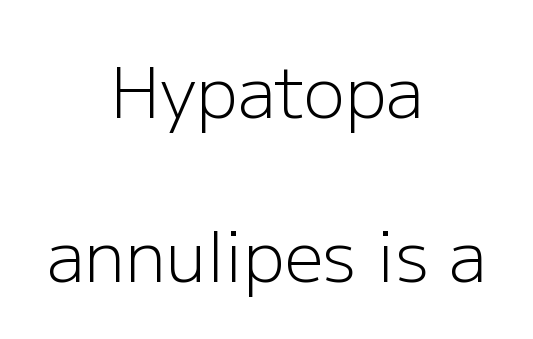
Q: Is the text bold? A: No.
Q: Is the text italic (slanted)? A: No, it is upright.
Q: Is the typeface a serif or a sans-serif typeface? A: Sans-serif.
Q: Is the text underlined? A: No.
Q: How is the paragraph aligned? A: Centered.
Q: Is the spacing between letters normal or unusually wide? A: Normal.
Q: Is the spacing between lines tight, normal or loose? A: Loose.
Q: Width (condensed, normal, or wide)? A: Normal.
Q: Stroke contrast? A: Low.
Q: x-height? A: Medium.
Q: Monospaced? A: No.
